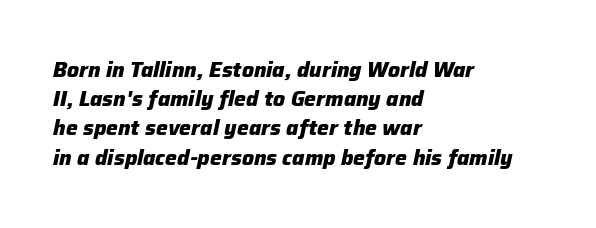
The image shows 21 px bold type, italic (leaning right); set left-aligned, normal line spacing (1.39x), normal letter spacing, not underlined.
